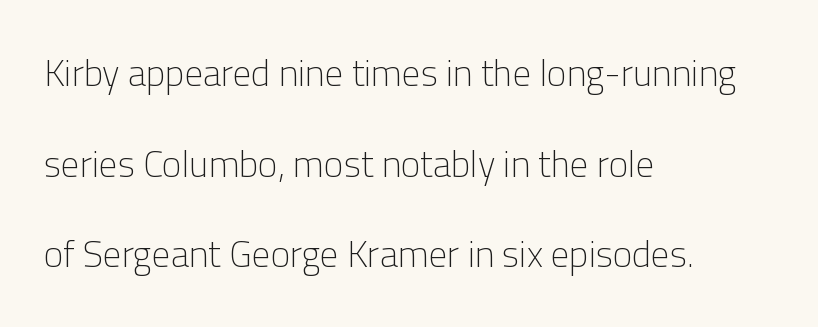
Q: Is the text bold? A: No.
Q: Is the text italic (slanted)? A: No, it is upright.
Q: Is the typeface a serif or a sans-serif typeface? A: Sans-serif.
Q: Is the text underlined? A: No.
Q: How is the paragraph aligned? A: Left-aligned.
Q: Is the spacing between letters normal or unusually wide? A: Normal.
Q: Is the spacing between lines tight, normal or loose? A: Loose.
Q: Width (condensed, normal, or wide)? A: Normal.
Q: Stroke contrast? A: Low.
Q: x-height? A: Medium.
Q: Monospaced? A: No.
